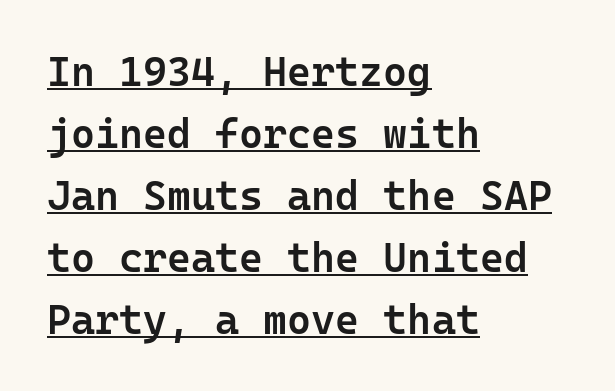
Does the weight exceed regular? Yes, but only to semibold. Is this a fixed-width face? Yes — each glyph sits in an identical cell. Underlining? Definitely there. Is the block centered? No — it sits flush against the left margin. Regarding serifs, this sample does without them.
